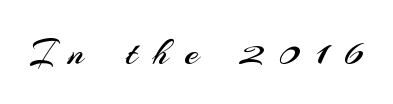
The image shows 40 px regular-weight sans-serif type; set unusually wide letter spacing (+0.39 em), not underlined; medium stroke contrast and a small x-height.
